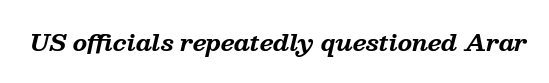
The image shows 23 px bold type, italic (leaning right); set normal letter spacing, not underlined.
